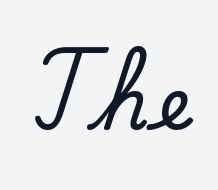
Do the characters align in a grid? No, the font is proportional. Bare-footed words on every line. This sample uses a serif face.
